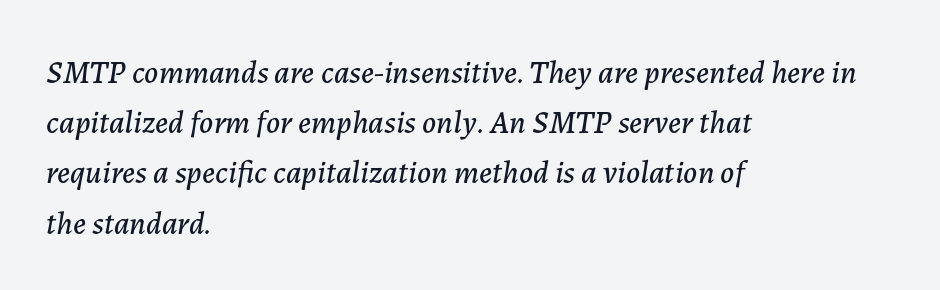
Q: Is the text italic (slanted)? A: Yes, it leans right by about 7 degrees.
Q: Is the text underlined? A: No.
Q: How is the paragraph aligned? A: Left-aligned.
Q: Is the spacing between letters normal or unusually wide? A: Normal.
Q: Is the spacing between lines tight, normal or loose? A: Normal.
Q: Width (condensed, normal, or wide)? A: Normal.
Q: Stroke contrast? A: Low.
Q: x-height? A: Medium.
Q: Monospaced? A: No.
